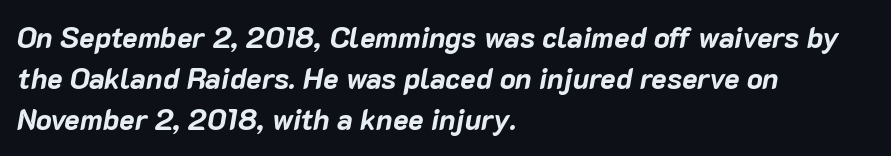
Q: Is the text bold? A: Yes.
Q: Is the text italic (slanted)? A: Yes, it leans right by about 10 degrees.
Q: Is the text underlined? A: No.
Q: How is the paragraph aligned? A: Left-aligned.
Q: Is the spacing between letters normal or unusually wide? A: Normal.
Q: Is the spacing between lines tight, normal or loose? A: Normal.
Q: Width (condensed, normal, or wide)? A: Normal.
Q: Stroke contrast? A: Low.
Q: x-height? A: Medium.
Q: Monospaced? A: No.
